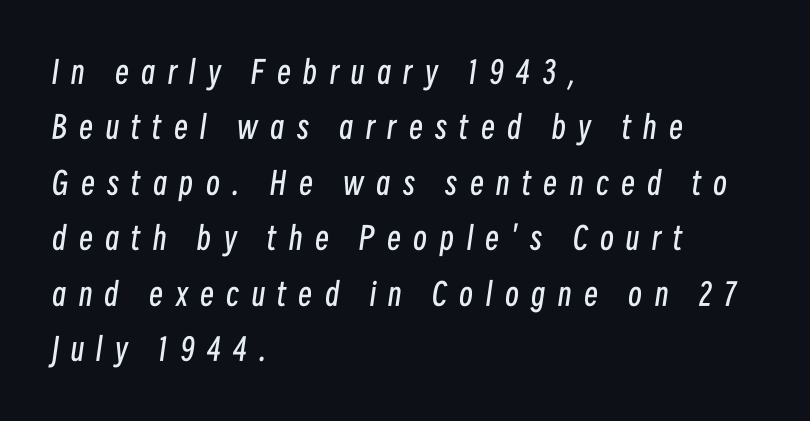
The image shows 31 px regular-weight, condensed type, italic (leaning right); set left-aligned, line spacing 1.79x, unusually wide letter spacing (+0.4 em), not underlined; low stroke contrast and a medium x-height.
